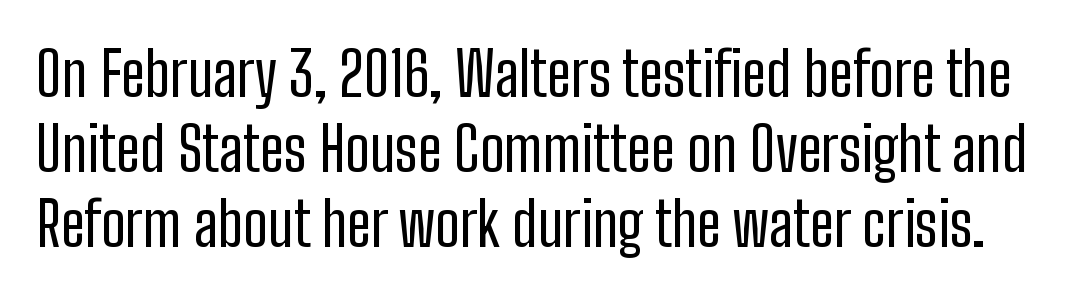
The image shows 61 px regular-weight, condensed sans-serif type, upright; set line spacing 1.23x, normal letter spacing, not underlined; low stroke contrast and a medium x-height.
